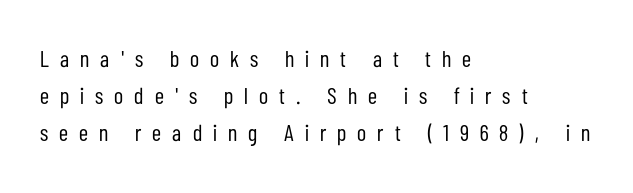
{"italic": "no", "bold": "no", "underline": "no", "align": "left", "line_spacing": "normal", "line_spacing_ratio": 1.61, "letter_spacing": "wide", "letter_spacing_em": 0.48, "glyph_px": 23}
